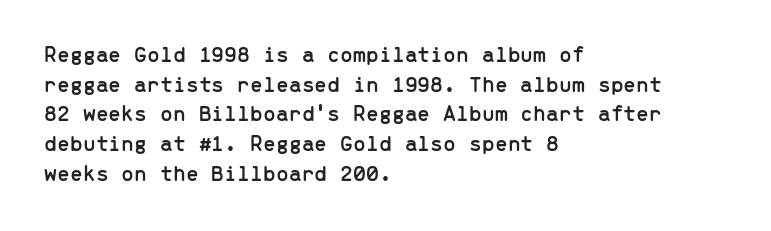
Descenders are the only things crossing below the line. A classic flush-left, rag-right setting is used for this passage. Upright lettering throughout. Quick note: interline space is typical. Letter spacing: default.
